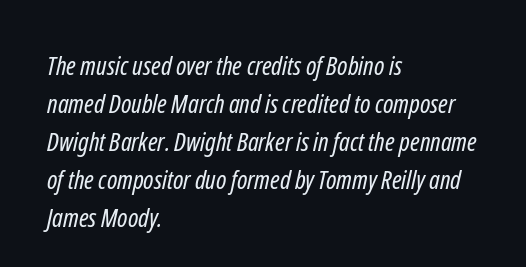
{"bold": "no", "underline": "no", "align": "left", "line_spacing": "normal", "line_spacing_ratio": 1.46, "letter_spacing": "normal", "letter_spacing_em": 0.0, "glyph_px": 26}
